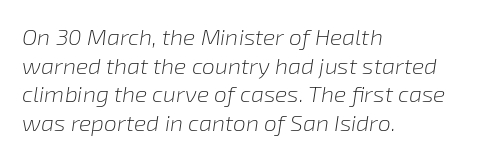
The face used here is rendered with its standard letterfit. The baseline area is clear. Unbolded letterforms with no extra heft. Observe the lean: these are italic letterforms.
